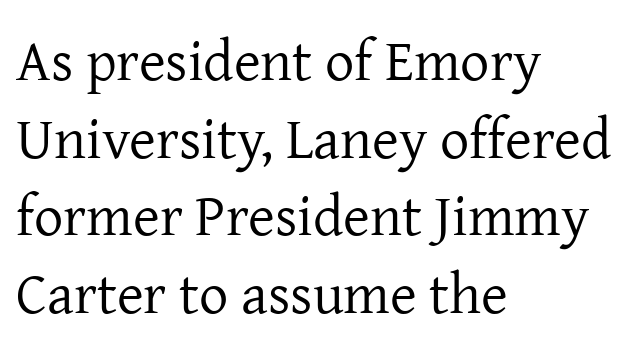
The image shows 58 px regular-weight serif type, upright; set left-aligned, normal line spacing (1.34x), normal letter spacing, not underlined; low stroke contrast and a medium x-height.
